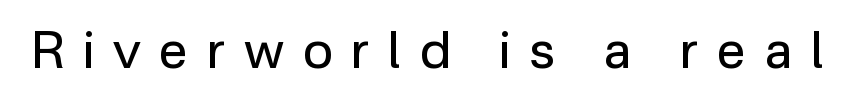
{"serif": "no", "italic": "no", "bold": "no", "weight": "regular", "width": "normal", "stroke_contrast": "low", "x_height": "medium", "monospaced": "no", "underline": "no", "letter_spacing": "wide", "letter_spacing_em": 0.37, "glyph_px": 51}
